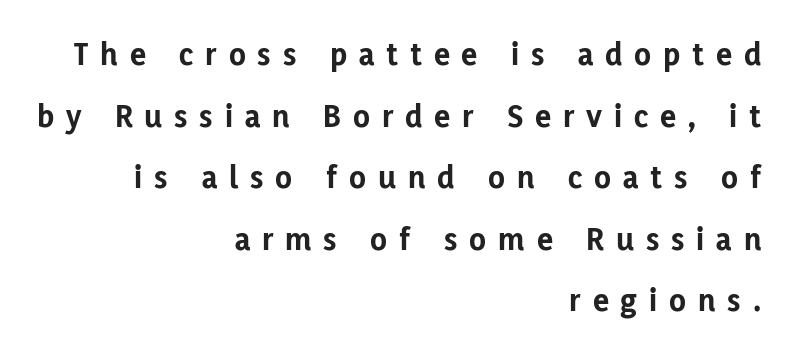
The image shows 34 px bold sans-serif type, upright; set right-aligned, line spacing 1.81x, unusually wide letter spacing (+0.35 em), not underlined; low stroke contrast and a medium x-height.
